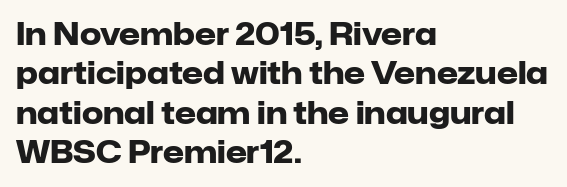
The image shows 30 px heavy sans-serif type, upright; set left-aligned, normal line spacing (1.31x), normal letter spacing, not underlined; low stroke contrast and a medium x-height.
